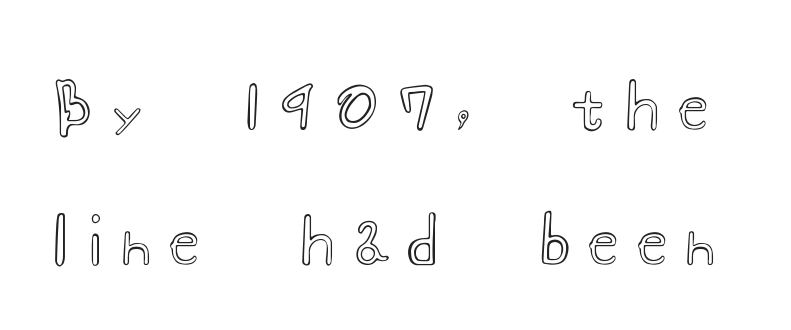
Q: Is the text italic (slanted)? A: No, it is upright.
Q: Is the text underlined? A: No.
Q: Is the spacing between letters normal or unusually wide? A: Unusually wide.
Q: Is the spacing between lines tight, normal or loose? A: Loose.
Q: Width (condensed, normal, or wide)? A: Wide.
Q: x-height? A: Small.
Q: Monospaced? A: No.
